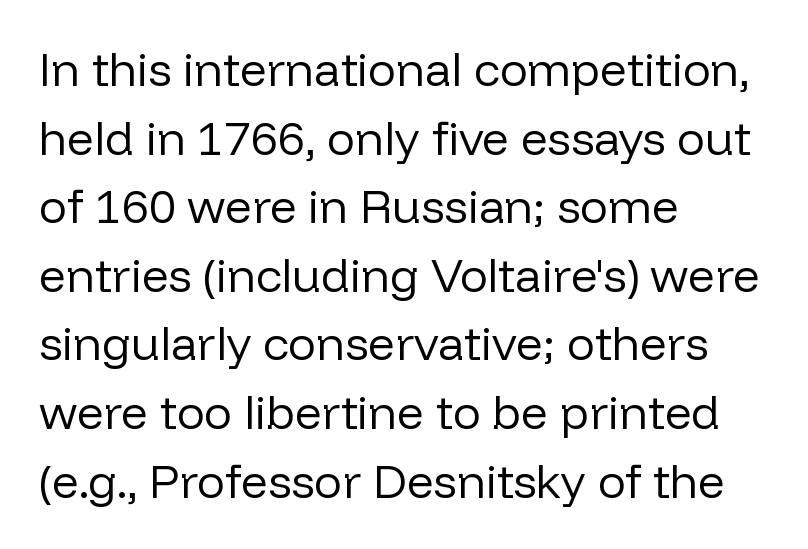
Leading matches the norm, producing a regular column. No word sits above an underline. Italic: no, the glyphs are upright roman. The rendering shows plain stroke endings on the letterforms — a sans-serif design. The typeface has the unassuming heft of standard copy or less.
